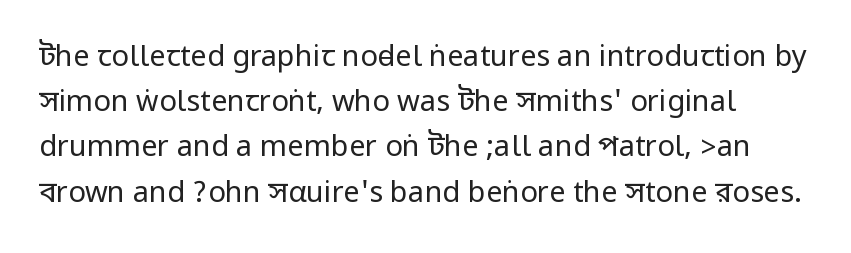
The image shows 29 px regular-weight, condensed sans-serif type, upright; set normal line spacing (1.56x), normal letter spacing, not underlined; low stroke contrast.
